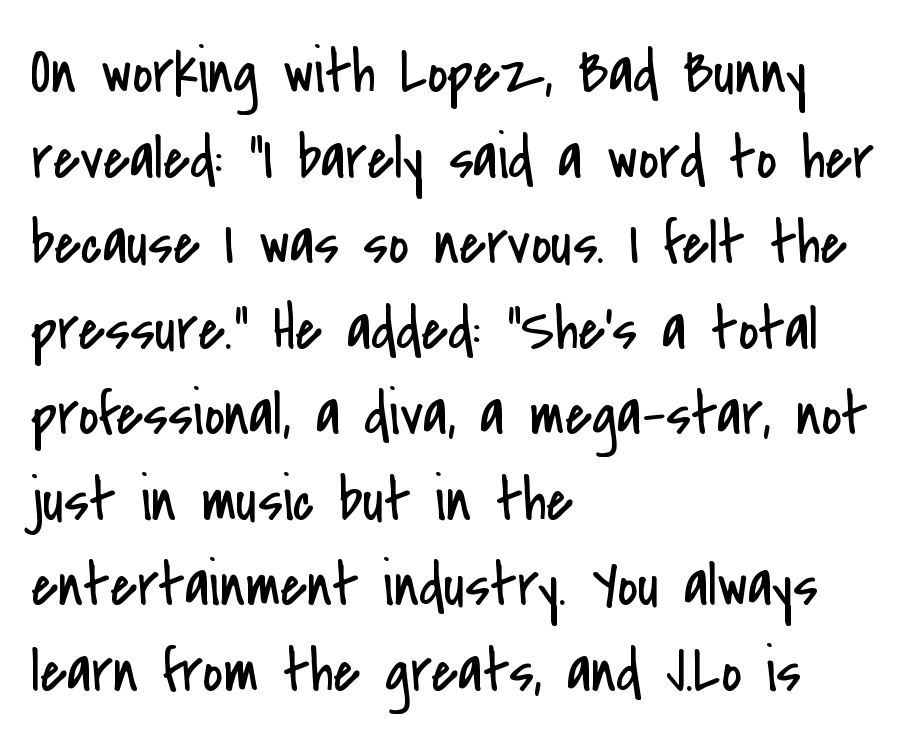
The image shows 62 px regular-weight, condensed sans-serif type, upright; set left-aligned, normal line spacing (1.38x), normal letter spacing, not underlined; low stroke contrast and a small x-height.
